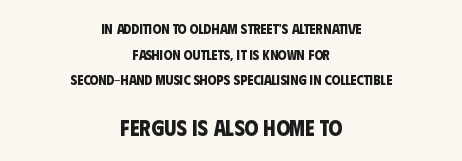
The image shows 22 px bold type; set centered, line spacing 1.83x, normal letter spacing, not underlined; the second (bottom) block is 1.57x larger.
